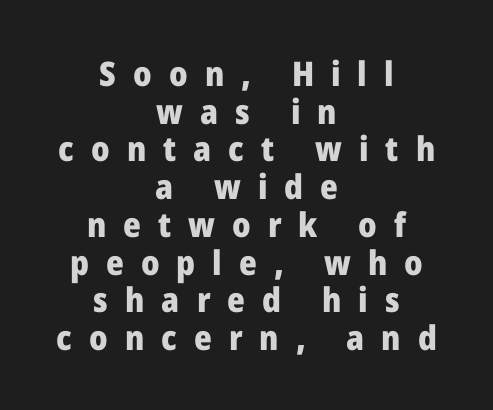
The image shows 34 px heavy sans-serif type, upright; set centered, tight line spacing (1.11x), unusually wide letter spacing (+0.5 em), not underlined; low stroke contrast and a medium x-height.
